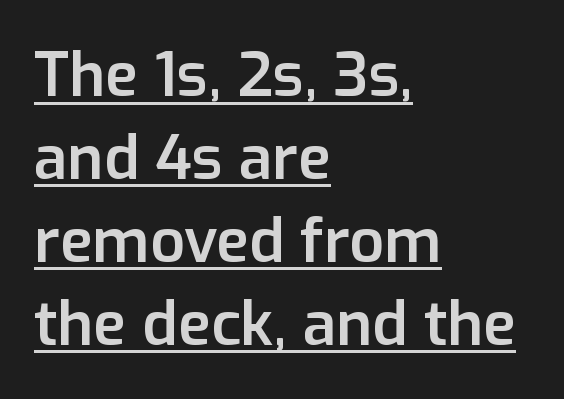
The image shows 61 px semibold sans-serif type, upright; set left-aligned, normal line spacing (1.36x), normal letter spacing, underlined; low stroke contrast and a medium x-height.
